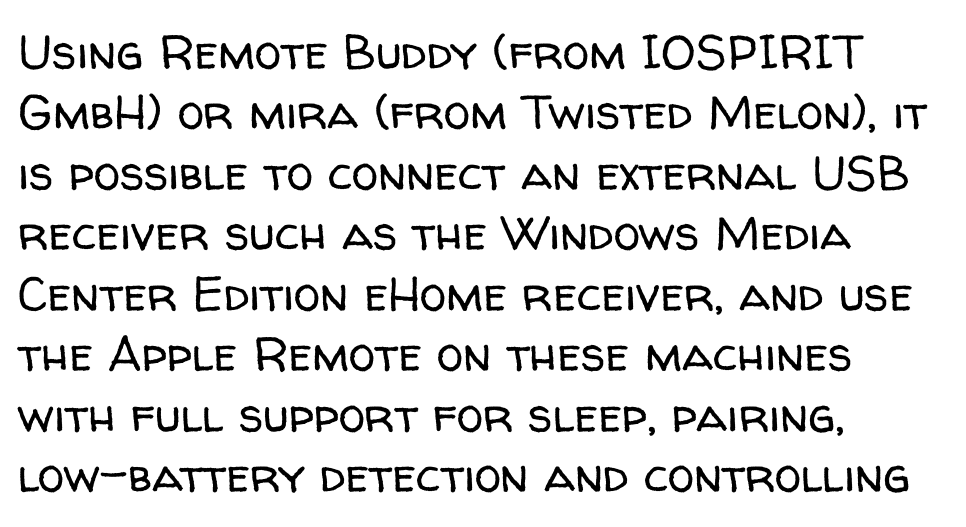
{"serif": "no", "italic": "no", "bold": "no", "weight": "regular", "width": "normal", "stroke_contrast": "low", "x_height": "medium", "monospaced": "no", "underline": "no", "align": "left", "line_spacing": "normal", "line_spacing_ratio": 1.26, "letter_spacing": "normal", "letter_spacing_em": 0.0, "glyph_px": 48}
